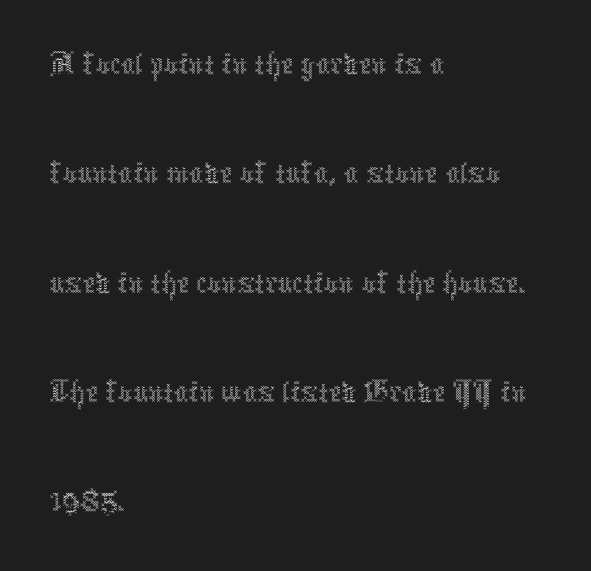
{"italic": "no", "bold": "no", "weight": "thin", "width": "condensed", "x_height": "medium", "monospaced": "no", "underline": "no", "align": "left", "line_spacing": "normal", "line_spacing_ratio": 1.54, "letter_spacing": "normal", "letter_spacing_em": 0.0, "glyph_px": 71}
